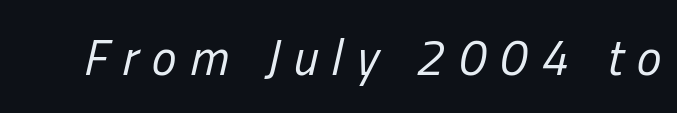
{"italic": "yes", "lean": "right", "slant_degrees": 13, "bold": "no", "weight": "regular", "width": "condensed", "stroke_contrast": "low", "x_height": "medium", "monospaced": "no", "underline": "no", "letter_spacing": "wide", "letter_spacing_em": 0.27, "glyph_px": 50}
